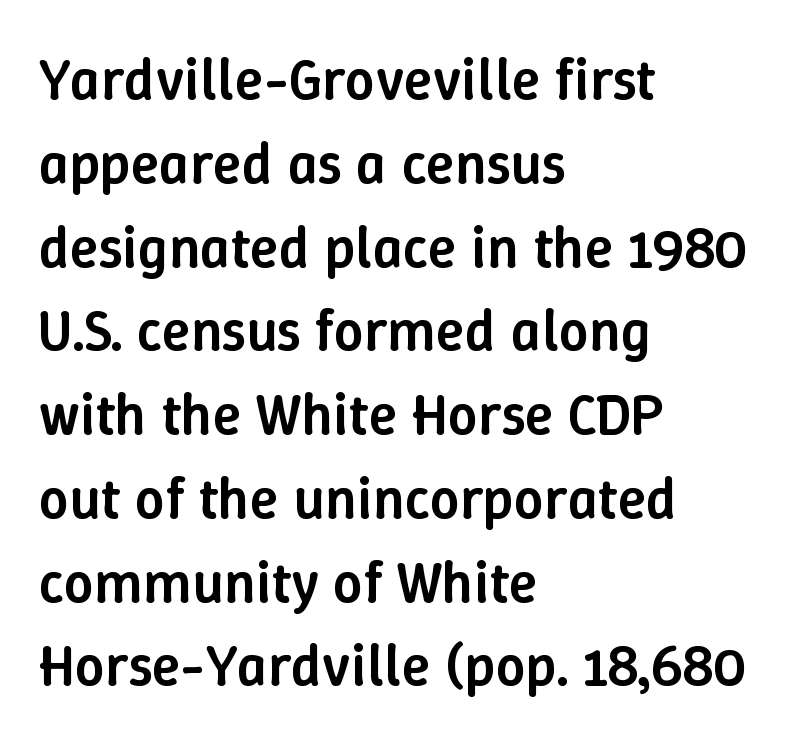
The image shows 59 px semibold type, upright; set left-aligned, normal line spacing (1.42x), normal letter spacing, not underlined; low stroke contrast and a medium x-height.
